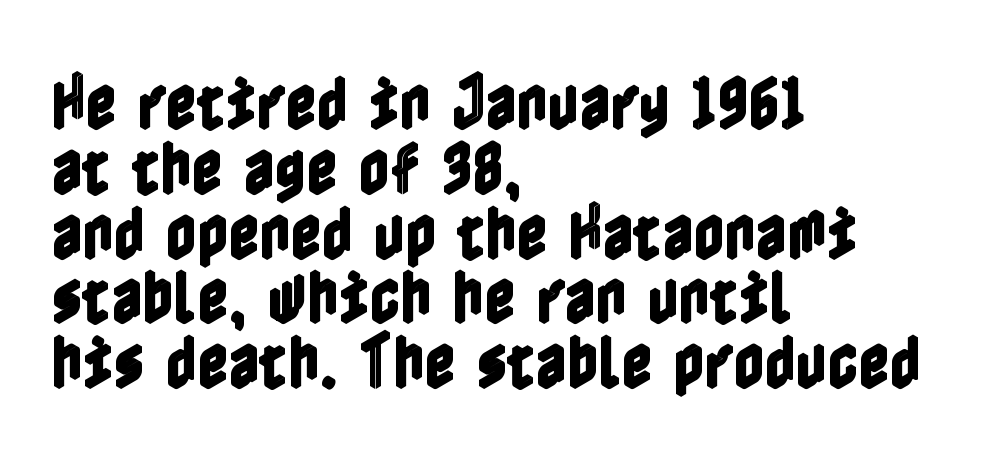
The image shows 60 px condensed type, upright; set left-aligned, tight line spacing (1.08x), normal letter spacing, not underlined; a medium x-height.
